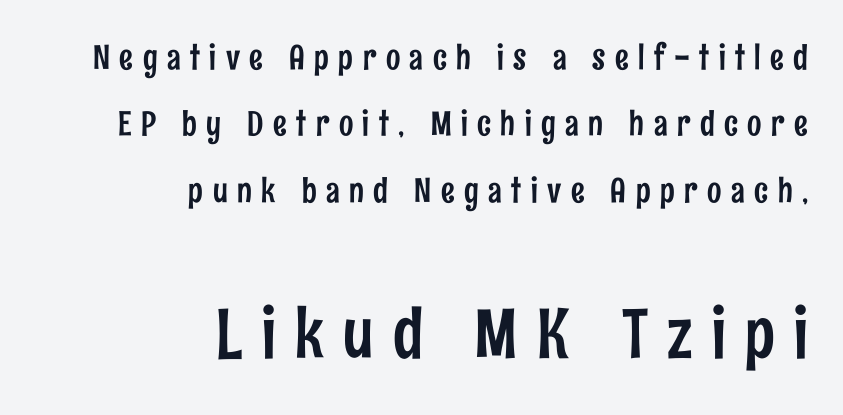
Alignment: flush right. Compared with typical paragraphs, the rows here are farther apart. This is the regular roman posture of the typeface. The designer went with a sans here, leaving each stem footless. Does extra space separate the letters? Yes, quite a lot of it. You could not count columns in this text — the font is proportionally spaced.
